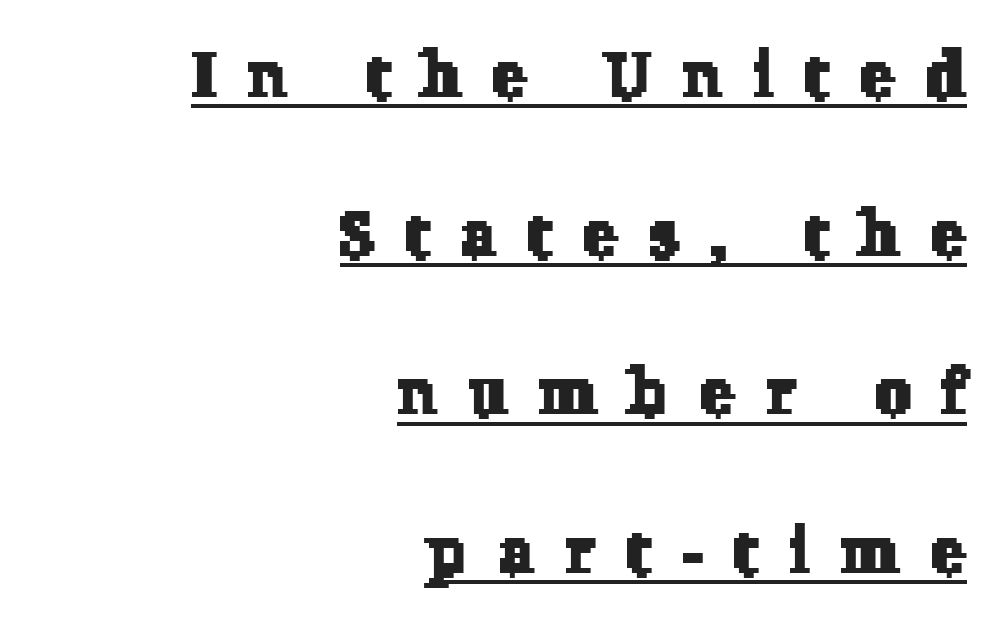
Each letter's strokes conclude with small projecting serifs. This sample has the flowing, uneven cadence of proportional lettering. In CSS terms this would be text-align: right. Between one letter and the next there's a generous, obvious gap. The rendering uses the underline text-decoration. One glance says open: line gaps are wider than usual.
